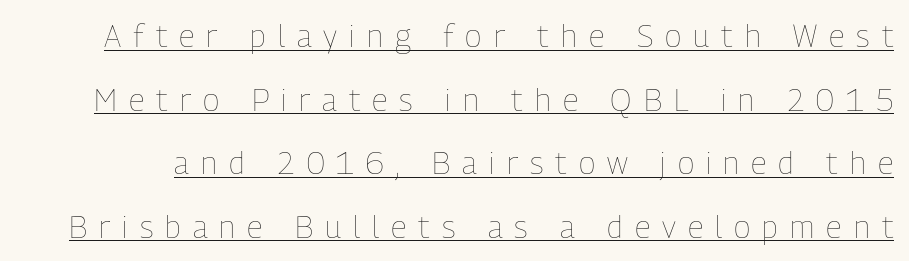
The image shows 31 px thin, condensed type, upright; set loose line spacing (2.05x), unusually wide letter spacing (+0.39 em), underlined; low stroke contrast and a medium x-height.
